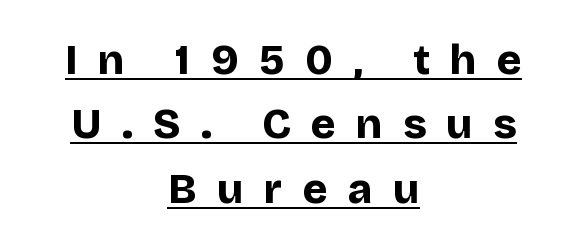
Q: Is the text bold? A: Yes.
Q: Is the text italic (slanted)? A: No, it is upright.
Q: Is the typeface a serif or a sans-serif typeface? A: Sans-serif.
Q: Is the text underlined? A: Yes.
Q: How is the paragraph aligned? A: Centered.
Q: Is the spacing between letters normal or unusually wide? A: Unusually wide.
Q: Is the spacing between lines tight, normal or loose? A: Normal.
Q: Width (condensed, normal, or wide)? A: Normal.
Q: Stroke contrast? A: Low.
Q: x-height? A: Large.
Q: Monospaced? A: No.
